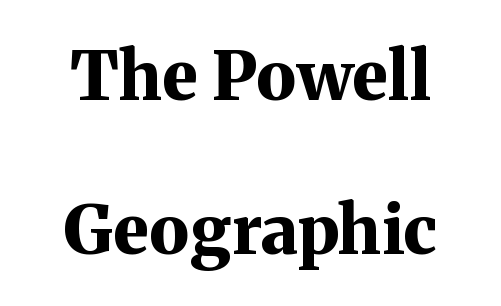
The image shows 68 px bold serif type, upright; set loose line spacing (2.26x), normal letter spacing, not underlined; medium stroke contrast and a medium x-height.
